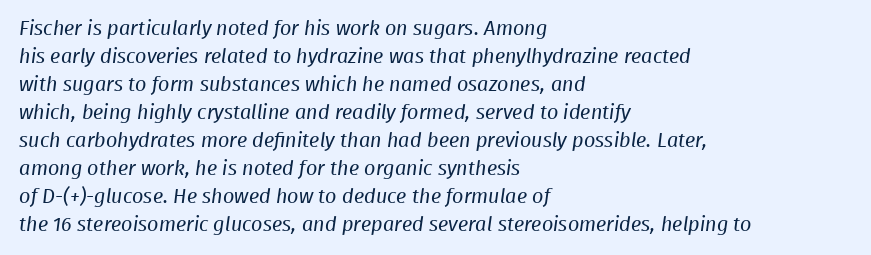
Compared with a centered layout, this one pins lines to the left instead. Tracking here is standard; glyphs follow each other at the usual distance. Nobody drew a line under any word here. Weight: regular or lighter. These lines sit exactly where default settings would place them.
